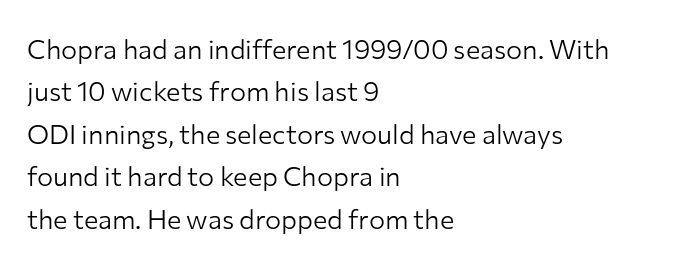
Q: Is the text bold? A: No.
Q: Is the text italic (slanted)? A: No, it is upright.
Q: Is the text underlined? A: No.
Q: How is the paragraph aligned? A: Left-aligned.
Q: Is the spacing between letters normal or unusually wide? A: Normal.
Q: Is the spacing between lines tight, normal or loose? A: Normal.
